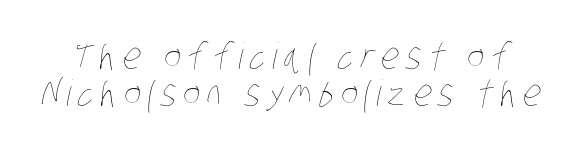
The image shows 36 px thin, condensed type; set tight line spacing (1.04x), not underlined; low stroke contrast and a large x-height.
